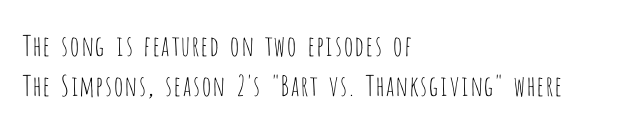
The image shows 28 px thin, condensed sans-serif type, upright; set left-aligned, normal line spacing (1.43x), normal letter spacing, not underlined; low stroke contrast and a large x-height.
